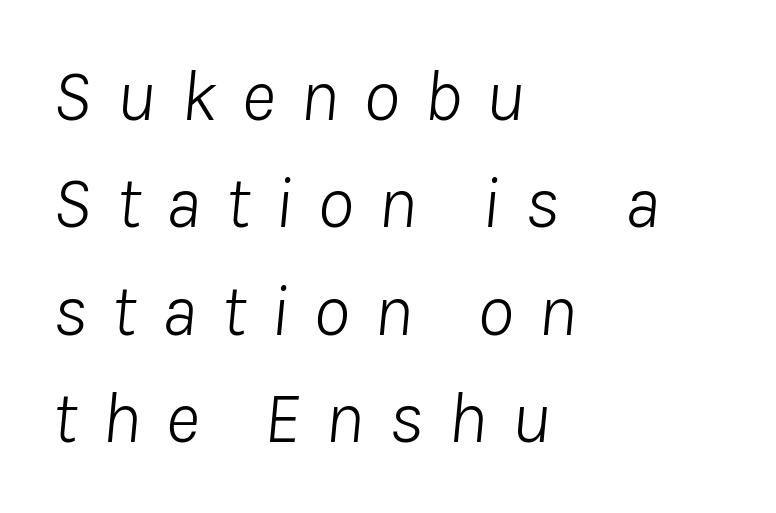
The rendering anchors every line to the left-hand side. Weight class: somewhere from thin through regular. Any mark beneath the type? The region is blank. The letters advance in unequal steps, a hallmark of proportional type. Vertical spacing — default. Slanted lettering throughout.
